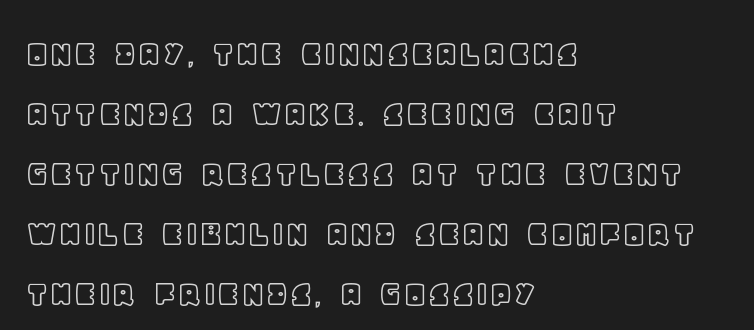
Q: Is the text italic (slanted)? A: No, it is upright.
Q: Is the text underlined? A: No.
Q: How is the paragraph aligned? A: Left-aligned.
Q: Is the spacing between letters normal or unusually wide? A: Normal.
Q: Is the spacing between lines tight, normal or loose? A: Normal.
Q: Width (condensed, normal, or wide)? A: Normal.
Q: x-height? A: Large.
Q: Monospaced? A: No.
